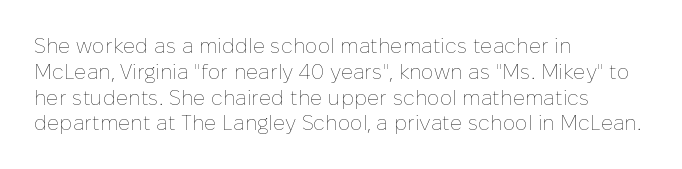
Q: Is the text bold? A: No.
Q: Is the text italic (slanted)? A: No, it is upright.
Q: Is the text underlined? A: No.
Q: How is the paragraph aligned? A: Left-aligned.
Q: Is the spacing between letters normal or unusually wide? A: Normal.
